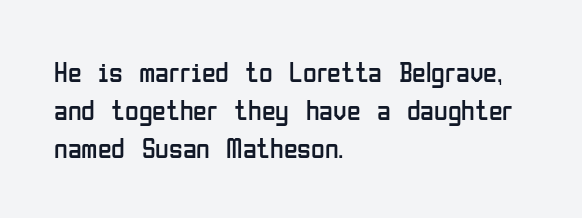
Q: Is the text bold? A: No.
Q: Is the text italic (slanted)? A: No, it is upright.
Q: Is the typeface a serif or a sans-serif typeface? A: Sans-serif.
Q: Is the text underlined? A: No.
Q: How is the paragraph aligned? A: Left-aligned.
Q: Is the spacing between letters normal or unusually wide? A: Normal.
Q: Is the spacing between lines tight, normal or loose? A: Normal.
Q: Width (condensed, normal, or wide)? A: Condensed.
Q: Stroke contrast? A: Low.
Q: x-height? A: Medium.
Q: Monospaced? A: No.
